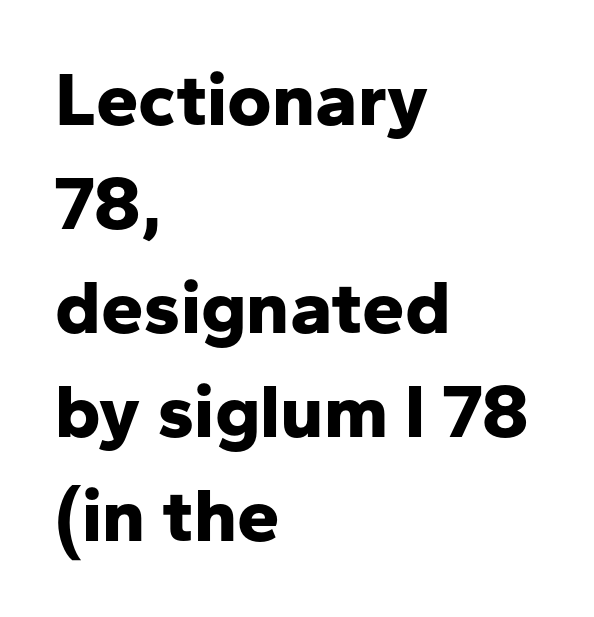
Q: Is the text bold? A: Yes.
Q: Is the text italic (slanted)? A: No, it is upright.
Q: Is the typeface a serif or a sans-serif typeface? A: Sans-serif.
Q: Is the text underlined? A: No.
Q: How is the paragraph aligned? A: Left-aligned.
Q: Is the spacing between letters normal or unusually wide? A: Normal.
Q: Is the spacing between lines tight, normal or loose? A: Normal.
Q: Width (condensed, normal, or wide)? A: Normal.
Q: Stroke contrast? A: Low.
Q: x-height? A: Medium.
Q: Monospaced? A: No.
